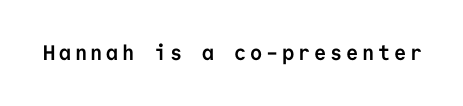
Pretty heavy lettering here — definitely bold. The passage shown is not underscored anywhere. Do the letters lean? They stand straight.
